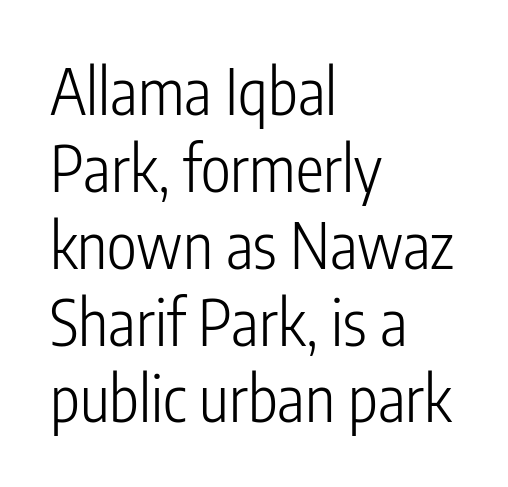
{"serif": "no", "italic": "no", "bold": "no", "weight": "light", "width": "condensed", "stroke_contrast": "low", "x_height": "medium", "monospaced": "no", "underline": "no", "align": "left", "line_spacing_ratio": 1.22, "letter_spacing": "normal", "letter_spacing_em": 0.0, "glyph_px": 63}
